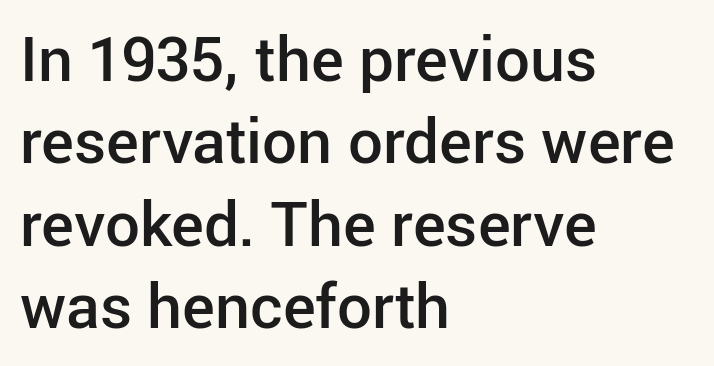
Q: Is the text bold? A: Semi-bold.
Q: Is the text italic (slanted)? A: No, it is upright.
Q: Is the typeface a serif or a sans-serif typeface? A: Sans-serif.
Q: Is the text underlined? A: No.
Q: How is the paragraph aligned? A: Left-aligned.
Q: Is the spacing between letters normal or unusually wide? A: Normal.
Q: Is the spacing between lines tight, normal or loose? A: Normal.
Q: Width (condensed, normal, or wide)? A: Normal.
Q: Stroke contrast? A: Low.
Q: x-height? A: Medium.
Q: Monospaced? A: No.
